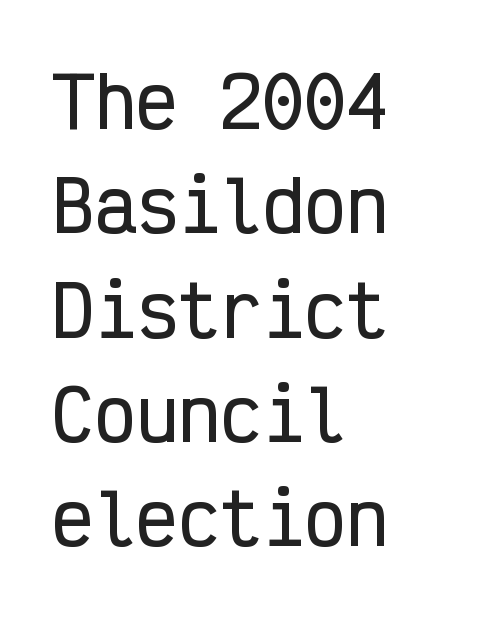
Caption: multi-line text, flush left, ragged right. Look at the bottom of the vertical strokes: they stop flat, with no serifs. The rows are spaced the way most documents space them. Glance below the letters and you will spot only blank space. The specimen reads as upright at a glance.
